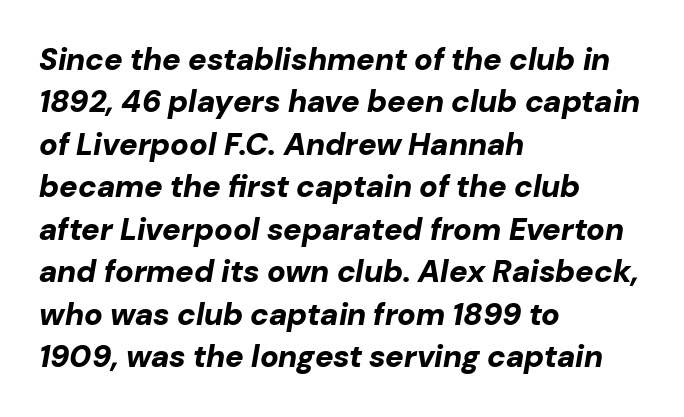
{"italic": "yes", "lean": "right", "slant_degrees": 10, "bold": "yes", "weight": "bold", "width": "normal", "stroke_contrast": "low", "x_height": "medium", "monospaced": "no", "underline": "no", "align": "left", "line_spacing": "normal", "line_spacing_ratio": 1.37, "letter_spacing": "normal", "letter_spacing_em": 0.0, "glyph_px": 31}
